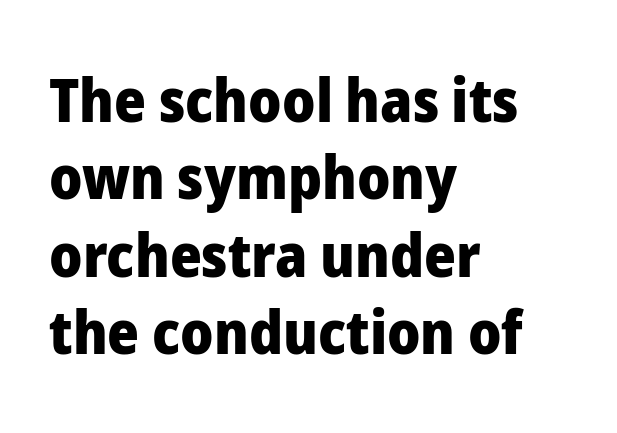
The image shows 61 px heavy sans-serif type, upright; set left-aligned, normal line spacing (1.27x), normal letter spacing, not underlined; low stroke contrast and a medium x-height.
